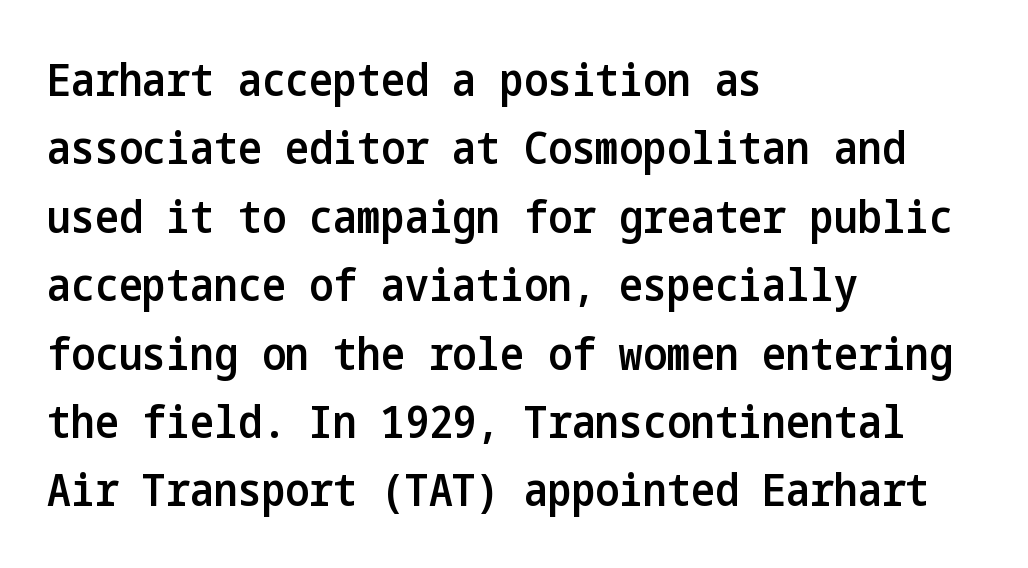
Q: Is the text bold? A: Semi-bold.
Q: Is the text italic (slanted)? A: No, it is upright.
Q: Is the typeface a serif or a sans-serif typeface? A: Sans-serif.
Q: Is the text underlined? A: No.
Q: How is the paragraph aligned? A: Left-aligned.
Q: Is the spacing between letters normal or unusually wide? A: Normal.
Q: Is the spacing between lines tight, normal or loose? A: Normal.
Q: Width (condensed, normal, or wide)? A: Condensed.
Q: Stroke contrast? A: Low.
Q: x-height? A: Medium.
